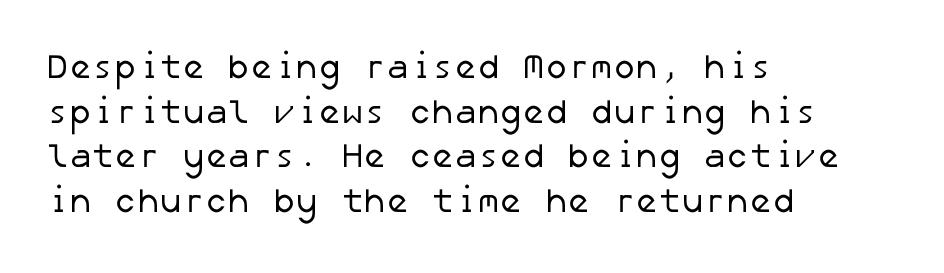
Caption: standard tracking, unaltered. The designer left line spacing at the default. Nothing heavy about these letters — not bold at all. A clean baseline with only descenders dipping below it.
